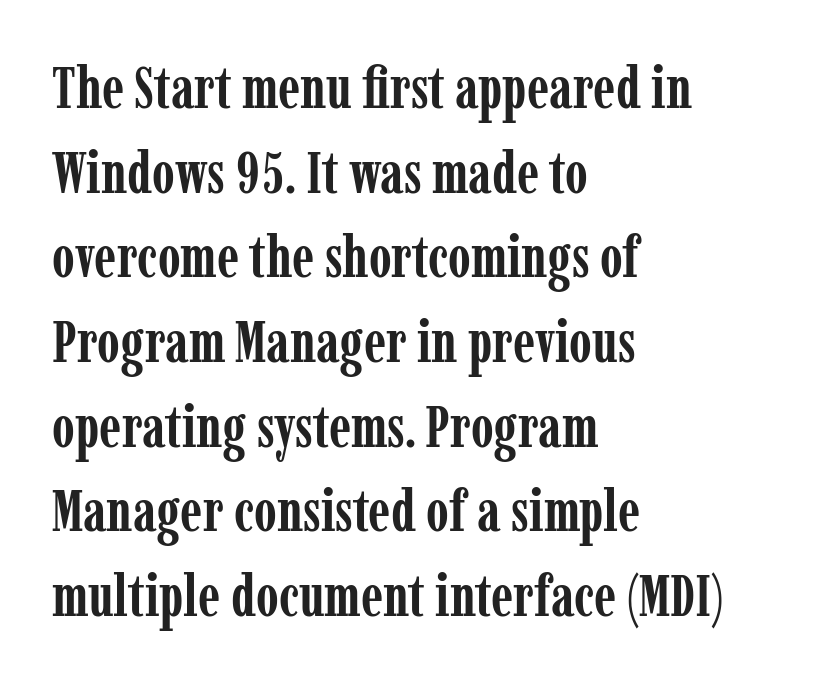
The image shows 58 px semibold, condensed serif type, upright; set left-aligned, normal line spacing (1.46x), normal letter spacing, not underlined; low stroke contrast and a medium x-height.
